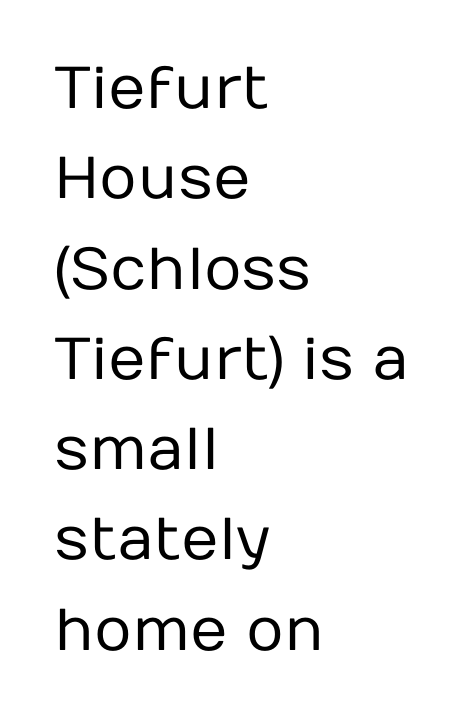
Q: Is the text bold? A: No.
Q: Is the text italic (slanted)? A: No, it is upright.
Q: Is the typeface a serif or a sans-serif typeface? A: Sans-serif.
Q: Is the text underlined? A: No.
Q: How is the paragraph aligned? A: Left-aligned.
Q: Is the spacing between letters normal or unusually wide? A: Normal.
Q: Is the spacing between lines tight, normal or loose? A: Normal.
Q: Width (condensed, normal, or wide)? A: Normal.
Q: Stroke contrast? A: Low.
Q: x-height? A: Medium.
Q: Monospaced? A: No.
